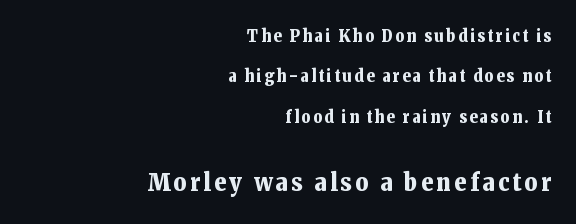
{"italic": "no", "bold": "yes", "underline": "no", "align": "right", "line_spacing": "loose", "line_spacing_ratio": 2.38, "larger_block": "second", "size_ratio": 1.47, "glyph_px": 25}
